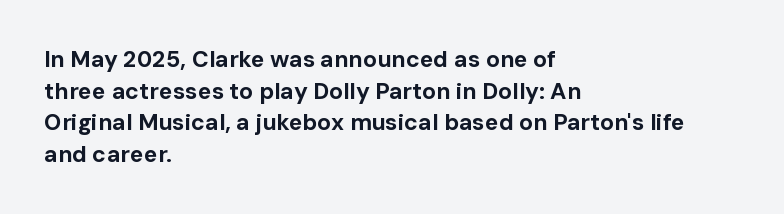
One glance says typical: line gaps are just what's usual. The letters stand upright; this is a roman face. These lines stack with their left ends in a neat column. Bold? Absolutely — the strokes are thick and heavy.
